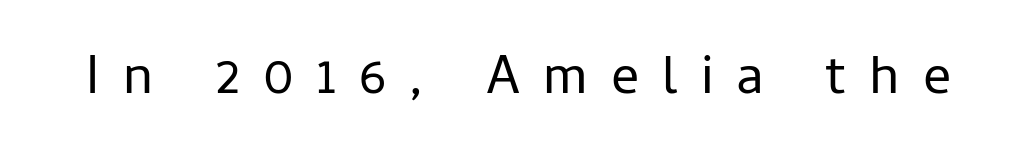
{"serif": "no", "italic": "no", "bold": "no", "weight": "light", "width": "normal", "stroke_contrast": "low", "x_height": "medium", "monospaced": "no", "underline": "no", "letter_spacing": "wide", "letter_spacing_em": 0.33, "glyph_px": 70}
